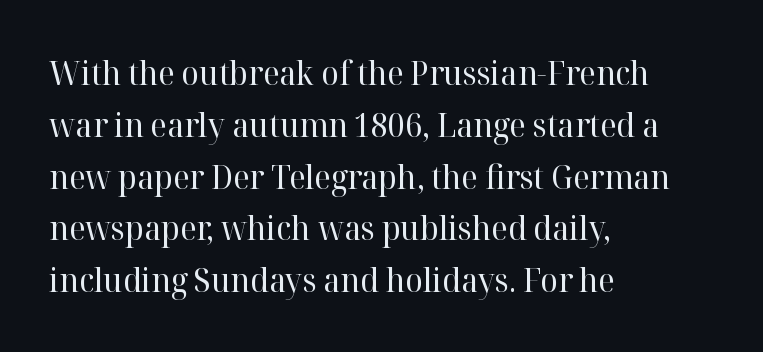
The image shows 33 px regular-weight serif type, upright; set left-aligned, normal line spacing (1.57x), normal letter spacing, not underlined; high stroke contrast and a medium x-height.
